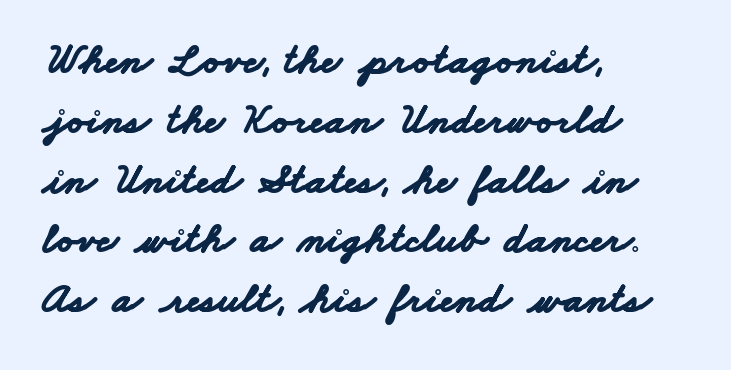
Rule under the text: the space is simply empty. Each glyph is drawn with heavy, bold strokes. Visually the block forms a straight wall on the left and a jagged coastline on the right. How would I describe the line gaps? Plain and ordinary. Classification — sans serif.
